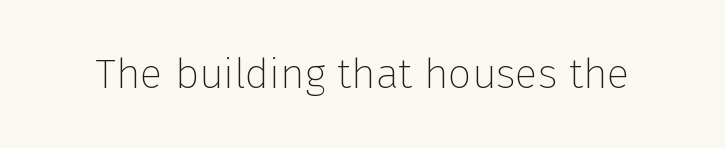
{"serif": "no", "italic": "no", "bold": "no", "weight": "thin", "width": "normal", "stroke_contrast": "low", "x_height": "medium", "monospaced": "no", "underline": "no", "letter_spacing": "normal", "letter_spacing_em": 0.0, "glyph_px": 42}
